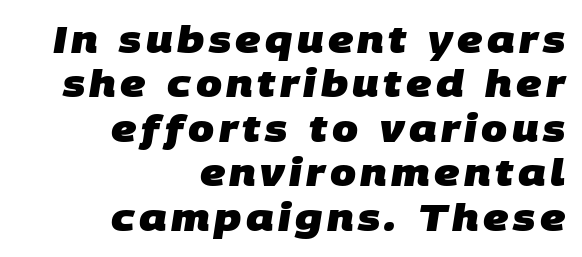
The image shows 37 px heavy sans-serif type; set right-aligned, line spacing 1.2x, not underlined; low stroke contrast and a large x-height.
